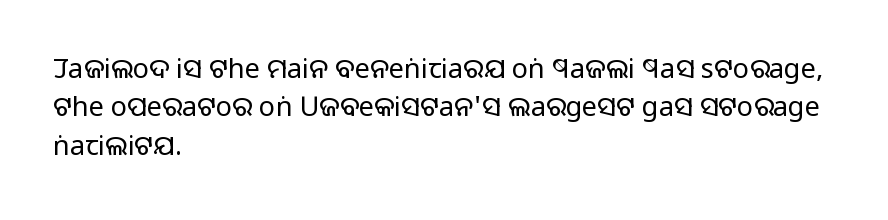
{"italic": "no", "bold": "no", "underline": "no", "align": "left", "line_spacing": "normal", "line_spacing_ratio": 1.42, "letter_spacing": "normal", "letter_spacing_em": 0.0, "glyph_px": 27}
